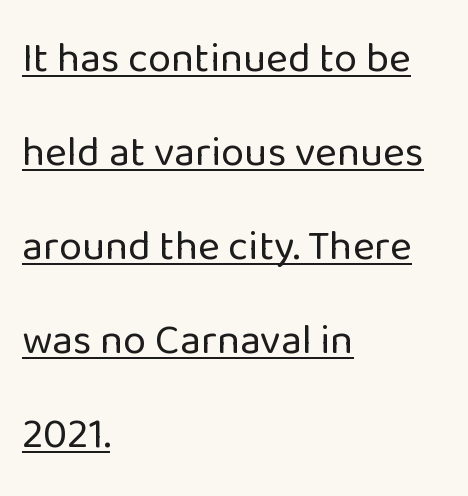
Q: Is the text bold? A: No.
Q: Is the text italic (slanted)? A: No, it is upright.
Q: Is the typeface a serif or a sans-serif typeface? A: Sans-serif.
Q: Is the text underlined? A: Yes.
Q: How is the paragraph aligned? A: Left-aligned.
Q: Is the spacing between letters normal or unusually wide? A: Normal.
Q: Is the spacing between lines tight, normal or loose? A: Loose.
Q: Width (condensed, normal, or wide)? A: Normal.
Q: Stroke contrast? A: Low.
Q: x-height? A: Medium.
Q: Monospaced? A: No.
